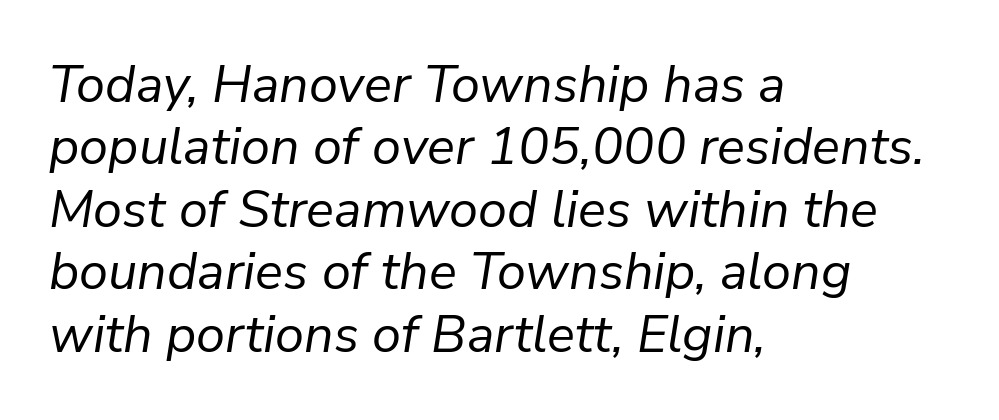
{"italic": "yes", "lean": "right", "slant_degrees": 9, "bold": "no", "weight": "regular", "width": "normal", "stroke_contrast": "low", "x_height": "medium", "monospaced": "no", "underline": "no", "align": "left", "line_spacing_ratio": 1.2, "letter_spacing": "normal", "letter_spacing_em": 0.0, "glyph_px": 52}
